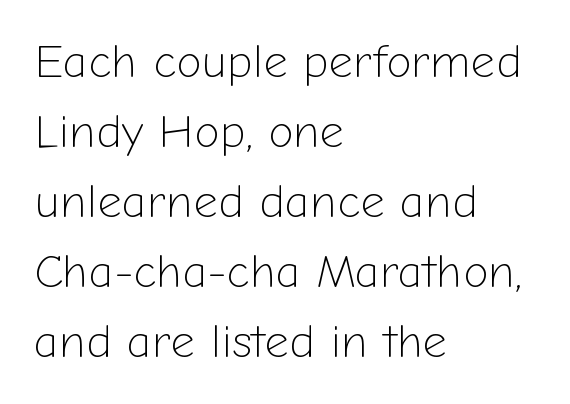
Regarding leading, the lines here are spaced in the standard way. Letterform terminals end flat and unadorned throughout the passage. Every character sits straight up, as roman type does. The rendering uses natural spacing where letterforms have individual widths.
